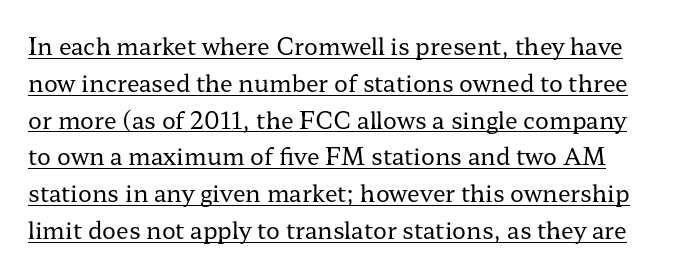
The image shows 23 px text type, upright; set normal line spacing (1.6x), normal letter spacing, underlined.
